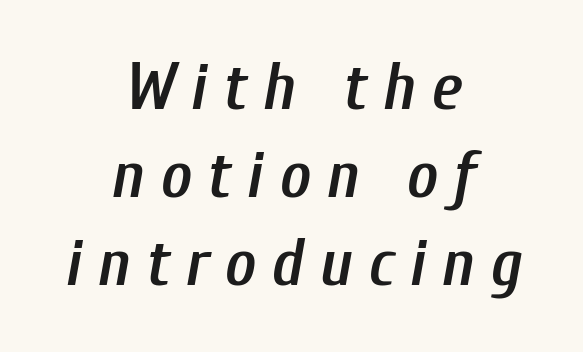
Q: Is the text bold? A: Semi-bold.
Q: Is the text italic (slanted)? A: Yes, it leans right by about 10 degrees.
Q: Is the text underlined? A: No.
Q: How is the paragraph aligned? A: Centered.
Q: Is the spacing between letters normal or unusually wide? A: Unusually wide.
Q: Is the spacing between lines tight, normal or loose? A: Normal.
Q: Width (condensed, normal, or wide)? A: Condensed.
Q: Stroke contrast? A: Low.
Q: x-height? A: Medium.
Q: Monospaced? A: No.
